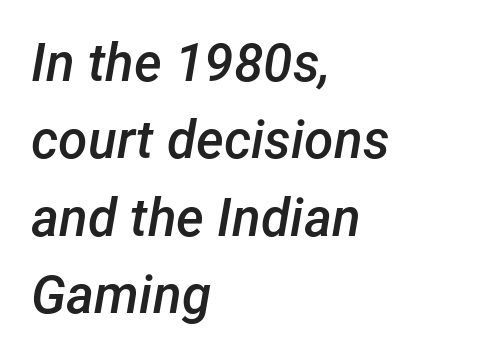
Q: Is the text bold? A: Semi-bold.
Q: Is the text italic (slanted)? A: Yes, it leans right by about 12 degrees.
Q: Is the text underlined? A: No.
Q: How is the paragraph aligned? A: Left-aligned.
Q: Is the spacing between letters normal or unusually wide? A: Normal.
Q: Is the spacing between lines tight, normal or loose? A: Normal.
Q: Width (condensed, normal, or wide)? A: Normal.
Q: Stroke contrast? A: Low.
Q: x-height? A: Medium.
Q: Monospaced? A: No.
